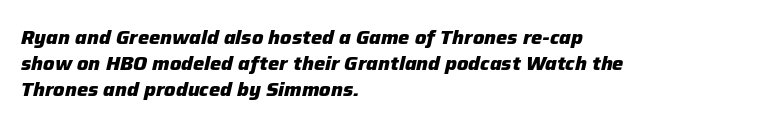
{"italic": "yes", "lean": "right", "slant_degrees": 12, "bold": "yes", "underline": "no", "align": "left", "line_spacing": "normal", "line_spacing_ratio": 1.31, "letter_spacing": "normal", "letter_spacing_em": 0.0, "glyph_px": 20}
